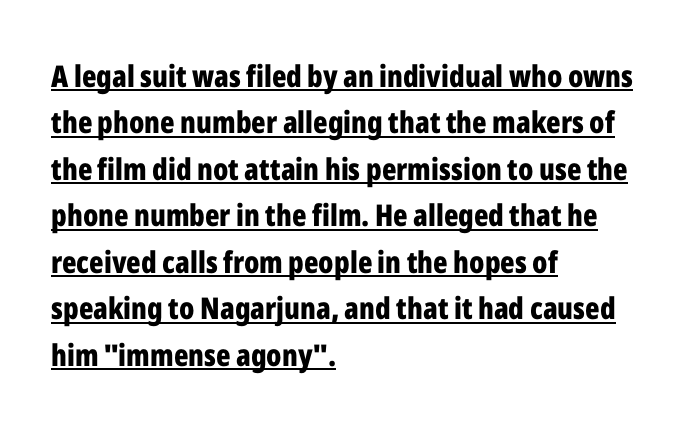
Glyph-to-glyph distance matches everyday printed text. Horizontal alignment here is leftward, the default for most running prose. Rows of type keep a routine distance in the vertical direction. The glyphs have the mass of a bold cut.
